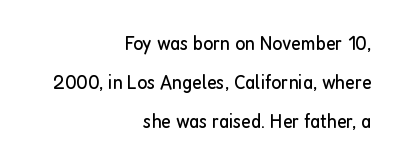
Q: Is the text bold? A: No.
Q: Is the text italic (slanted)? A: No, it is upright.
Q: Is the text underlined? A: No.
Q: How is the paragraph aligned? A: Right-aligned.
Q: Is the spacing between letters normal or unusually wide? A: Normal.
